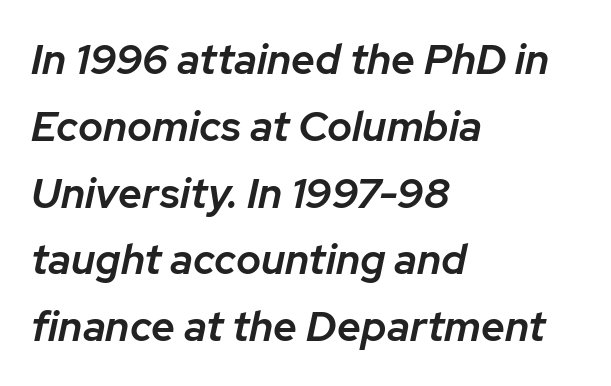
The image shows 42 px semibold type, italic (leaning right); set left-aligned, normal line spacing (1.59x), normal letter spacing, not underlined; low stroke contrast and a medium x-height.
